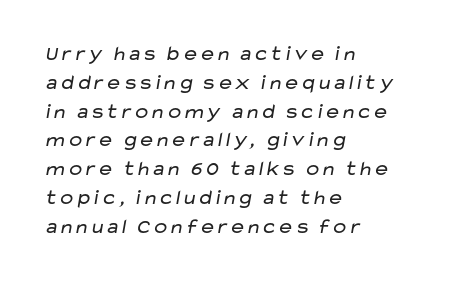
The image shows 21 px text type; set left-aligned, normal line spacing (1.37x), normal letter spacing, not underlined.
